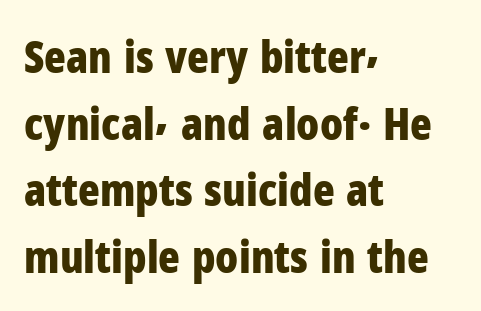
The image shows 45 px bold, condensed sans-serif type, upright; set left-aligned, normal line spacing (1.48x), normal letter spacing, not underlined; low stroke contrast and a medium x-height.
